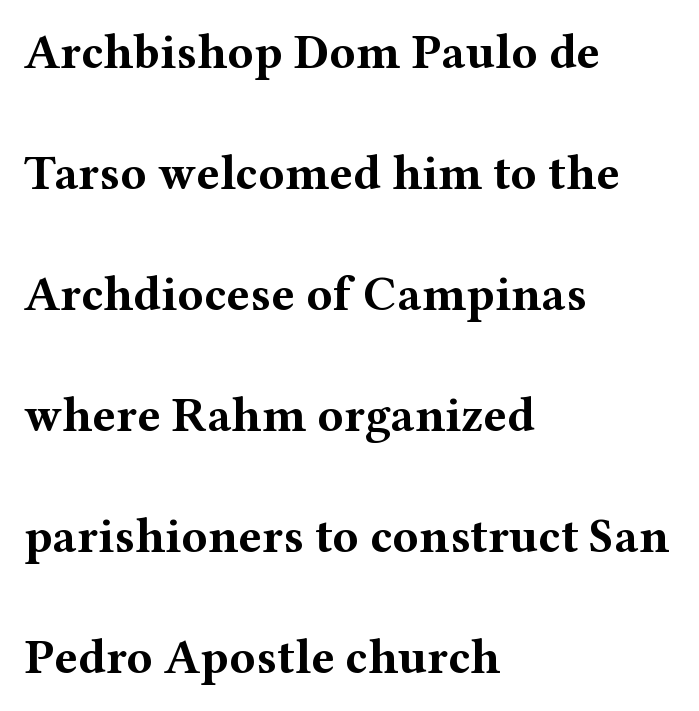
Q: Is the text bold? A: Yes.
Q: Is the text italic (slanted)? A: No, it is upright.
Q: Is the typeface a serif or a sans-serif typeface? A: Serif.
Q: Is the text underlined? A: No.
Q: How is the paragraph aligned? A: Left-aligned.
Q: Is the spacing between letters normal or unusually wide? A: Normal.
Q: Is the spacing between lines tight, normal or loose? A: Loose.
Q: Width (condensed, normal, or wide)? A: Wide.
Q: Stroke contrast? A: Medium.
Q: x-height? A: Medium.
Q: Monospaced? A: No.
